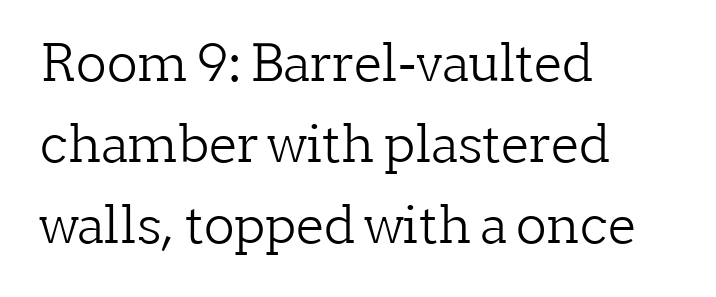
{"serif": "yes", "italic": "no", "bold": "no", "weight": "light", "width": "normal", "stroke_contrast": "low", "x_height": "medium", "monospaced": "no", "underline": "no", "align": "left", "line_spacing": "normal", "line_spacing_ratio": 1.59, "letter_spacing": "normal", "letter_spacing_em": 0.0, "glyph_px": 51}
